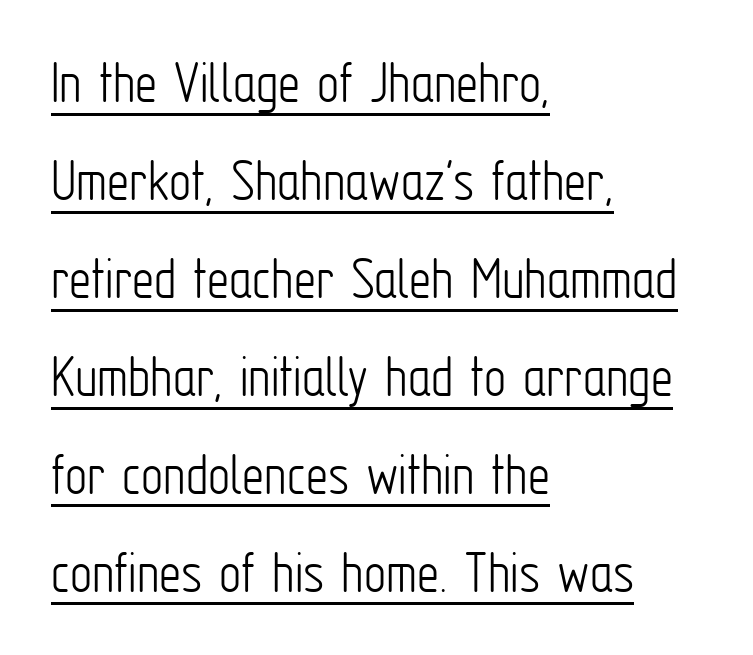
To sum up the face: it is a sans, with no serifs. The face used here is proportionally spaced, like ordinary book or web type. Horizontal alignment here is leftward, the default for most running prose. The passage shown has conventional tracking throughout.
